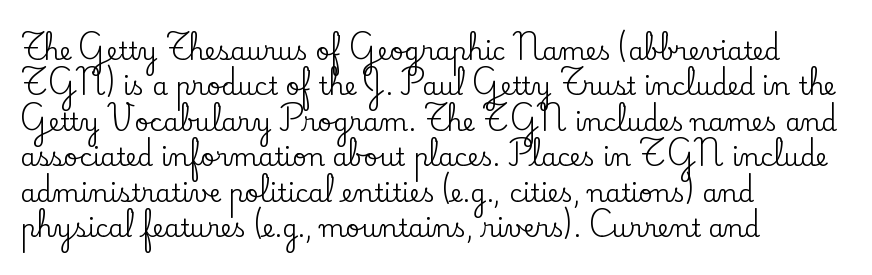
The image shows 25 px text type, upright; set left-aligned, normal line spacing (1.42x), normal letter spacing, not underlined.
